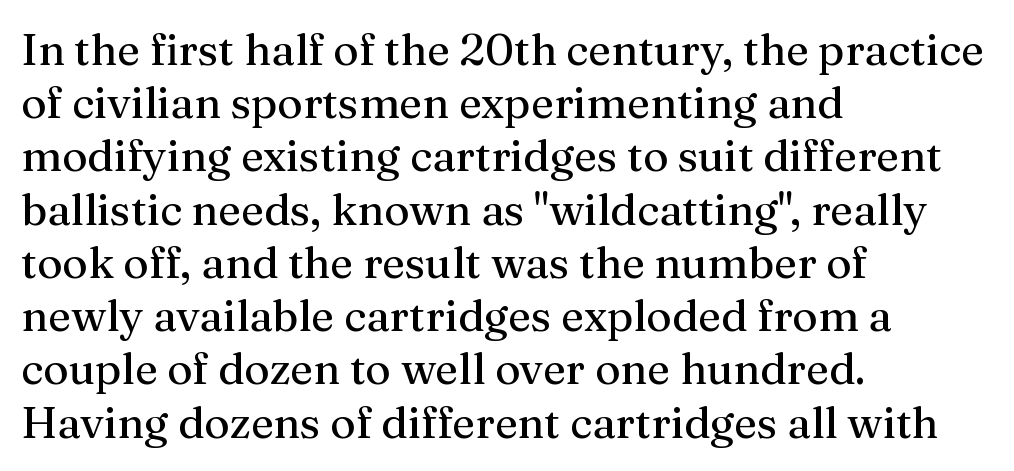
The image shows 44 px regular-weight serif type, upright; set left-aligned, line spacing 1.21x, normal letter spacing, not underlined; medium stroke contrast and a medium x-height.
